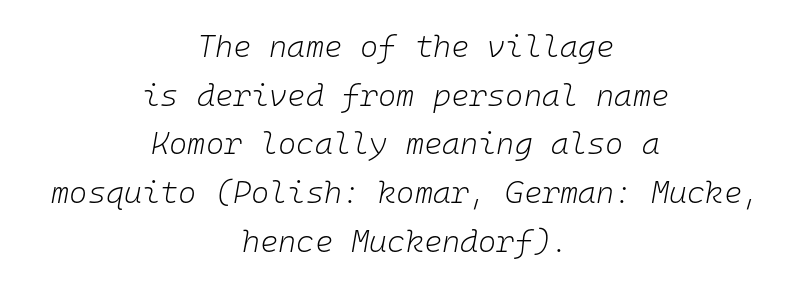
The image shows 31 px light type, italic (leaning right), monospaced; set centered, normal line spacing (1.57x), normal letter spacing, not underlined; low stroke contrast and a medium x-height.
